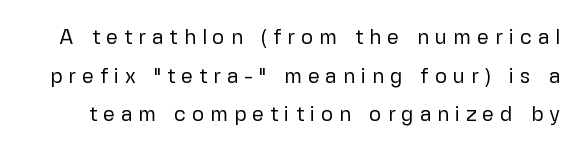
This reads as an unemphasized weight, regular at the heaviest. Nobody drew a line under any word here. A typesetter would mark this as roman, not italic. How are the letters spaced? Widely, with obvious added tracking.
